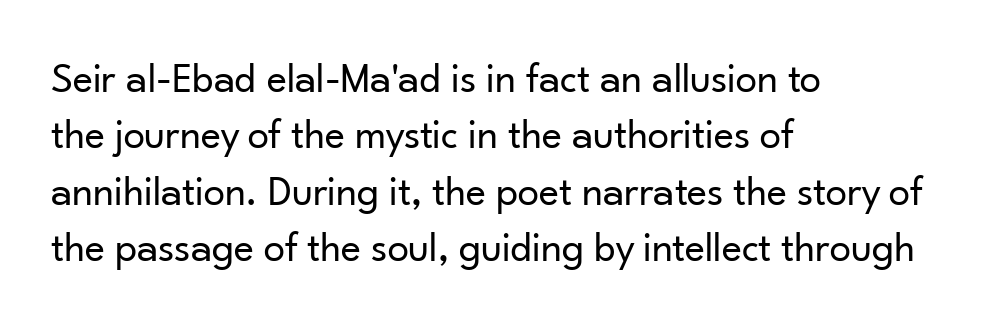
Q: Is the text bold? A: No.
Q: Is the text italic (slanted)? A: No, it is upright.
Q: Is the typeface a serif or a sans-serif typeface? A: Sans-serif.
Q: Is the text underlined? A: No.
Q: How is the paragraph aligned? A: Left-aligned.
Q: Is the spacing between letters normal or unusually wide? A: Normal.
Q: Is the spacing between lines tight, normal or loose? A: Normal.
Q: Width (condensed, normal, or wide)? A: Normal.
Q: Stroke contrast? A: Low.
Q: x-height? A: Small.
Q: Monospaced? A: No.
